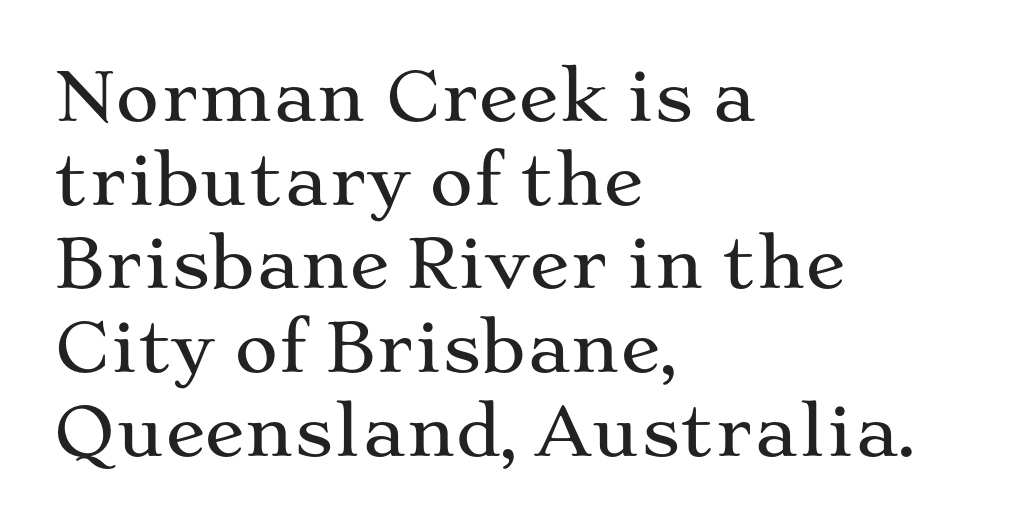
Q: Is the text italic (slanted)? A: No, it is upright.
Q: Is the typeface a serif or a sans-serif typeface? A: Serif.
Q: Is the text underlined? A: No.
Q: How is the paragraph aligned? A: Left-aligned.
Q: Is the spacing between letters normal or unusually wide? A: Normal.
Q: Is the spacing between lines tight, normal or loose? A: Normal.
Q: Width (condensed, normal, or wide)? A: Wide.
Q: Stroke contrast? A: Medium.
Q: x-height? A: Medium.
Q: Monospaced? A: No.
